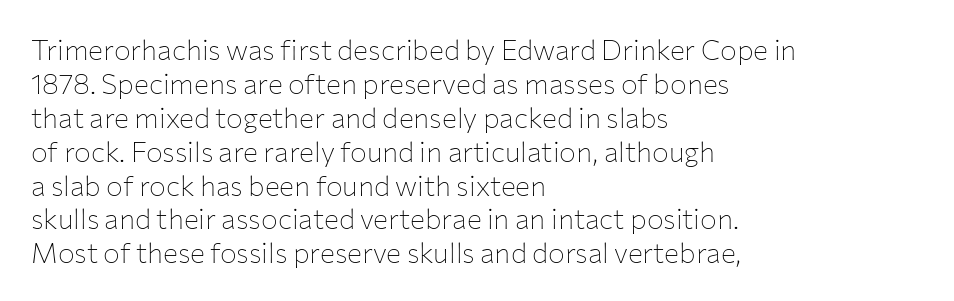
Q: Is the text bold? A: No.
Q: Is the text italic (slanted)? A: No, it is upright.
Q: Is the typeface a serif or a sans-serif typeface? A: Sans-serif.
Q: Is the text underlined? A: No.
Q: How is the paragraph aligned? A: Left-aligned.
Q: Is the spacing between letters normal or unusually wide? A: Normal.
Q: Width (condensed, normal, or wide)? A: Normal.
Q: Stroke contrast? A: Low.
Q: x-height? A: Medium.
Q: Monospaced? A: No.
